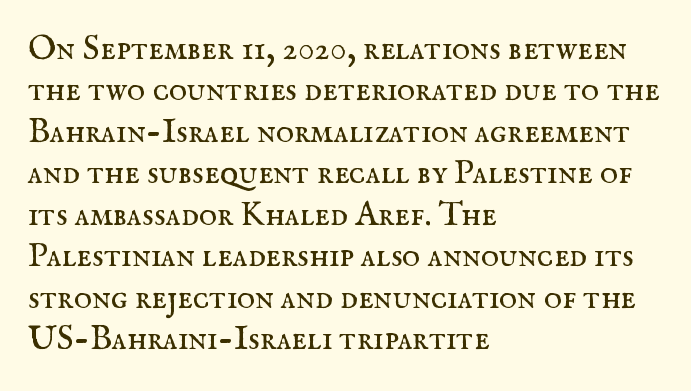
A clean baseline with only descenders dipping below it. Compared with typical body copy, the letter spacing here is the same. Character widths vary here, with narrow letters taking less room than wide ones. What kind of face is this? One with serifs. Horizontally, the lines are justified to the leading edge only. Ink coverage per letter is moderate at most.
